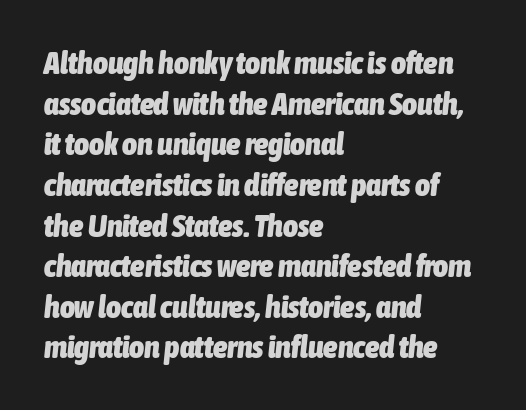
The line-height multiplier appears to be the usual default. If you drew a line through each stem, it would be angled. The gaps between neighbouring characters are ordinary and unremarkable. If you drew a ruler down the left edge, every line would touch it. Look at the stroke-to-counter ratio: heavy, a bold.
